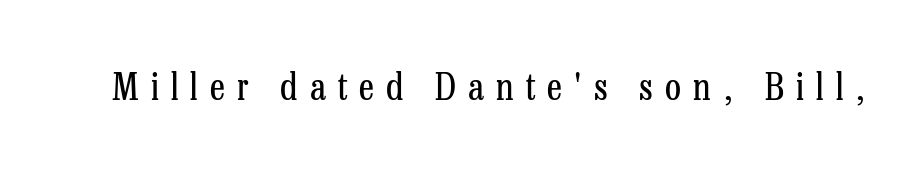
{"serif": "yes", "italic": "no", "bold": "no", "weight": "regular", "width": "condensed", "stroke_contrast": "low", "x_height": "medium", "monospaced": "no", "underline": "no", "letter_spacing": "wide", "letter_spacing_em": 0.33, "glyph_px": 37}
